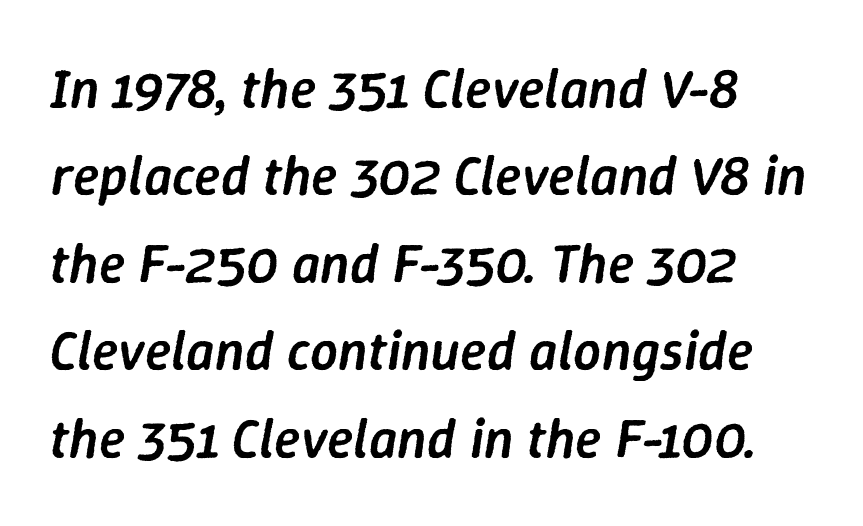
In terms of weight, the rendering is demibold, just under bold. The letters advance in unequal steps, a hallmark of proportional type. The glyphs look as if they've been sheared to an angle. Descender tails drop into unmarked territory. Inter-character spacing is left at the font's built-in metrics. Reading down the column, the eye jumps a familiar distance to each next line.
